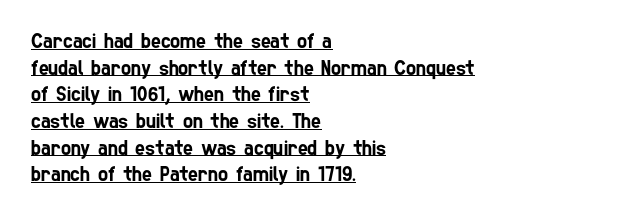
The image shows 21 px text type; set left-aligned, normal line spacing (1.27x), normal letter spacing, underlined.
